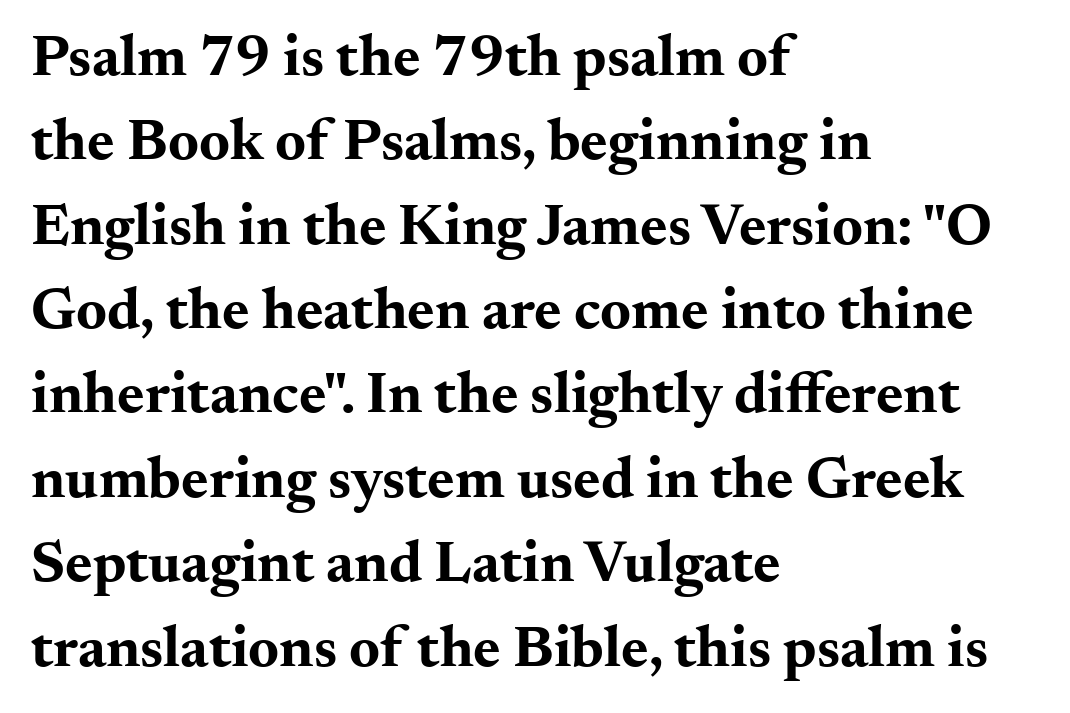
The paragraph has a hard left edge and a soft right edge. Thick stems and heavy bowls — unmistakably bold. Nobody drew a line under any word here. This sample has the flowing, uneven cadence of proportional lettering.
